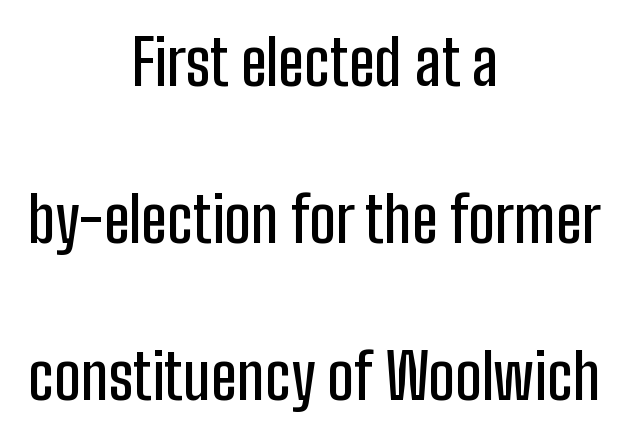
Q: Is the text italic (slanted)? A: No, it is upright.
Q: Is the typeface a serif or a sans-serif typeface? A: Sans-serif.
Q: Is the text underlined? A: No.
Q: How is the paragraph aligned? A: Centered.
Q: Is the spacing between letters normal or unusually wide? A: Normal.
Q: Is the spacing between lines tight, normal or loose? A: Loose.
Q: Width (condensed, normal, or wide)? A: Condensed.
Q: Stroke contrast? A: Low.
Q: x-height? A: Medium.
Q: Monospaced? A: No.
